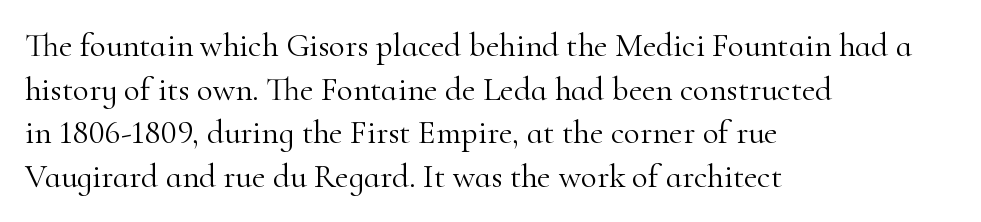
Q: Is the text bold? A: No.
Q: Is the text italic (slanted)? A: No, it is upright.
Q: Is the typeface a serif or a sans-serif typeface? A: Serif.
Q: Is the text underlined? A: No.
Q: How is the paragraph aligned? A: Left-aligned.
Q: Is the spacing between letters normal or unusually wide? A: Normal.
Q: Is the spacing between lines tight, normal or loose? A: Normal.
Q: Width (condensed, normal, or wide)? A: Normal.
Q: Stroke contrast? A: High.
Q: x-height? A: Small.
Q: Monospaced? A: No.
